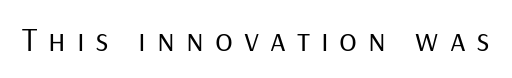
{"serif": "no", "italic": "no", "bold": "no", "weight": "regular", "width": "normal", "stroke_contrast": "low", "x_height": "medium", "monospaced": "no", "underline": "no", "letter_spacing": "wide", "letter_spacing_em": 0.33, "glyph_px": 33}
